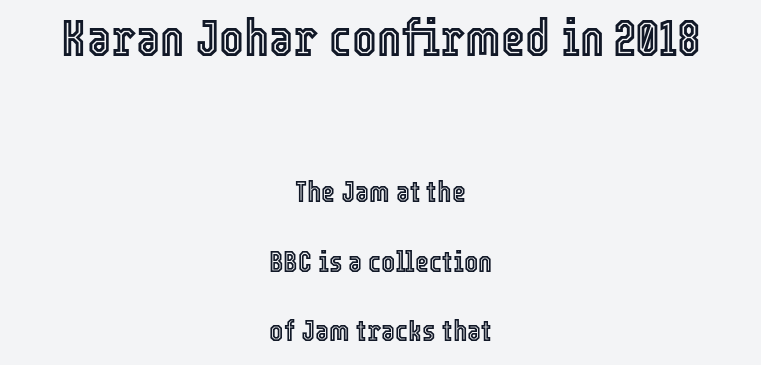
{"italic": "no", "width": "condensed", "x_height": "medium", "monospaced": "no", "underline": "no", "align": "center", "line_spacing": "loose", "line_spacing_ratio": 2.32, "letter_spacing": "normal", "letter_spacing_em": 0.0, "larger_block": "first", "size_ratio": 1.73, "glyph_px": 52}
